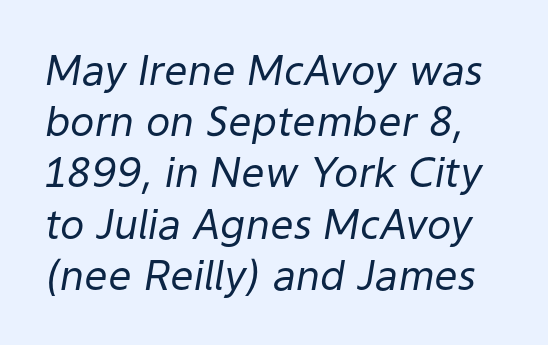
The image shows 41 px regular-weight type, italic (leaning right); set normal line spacing (1.25x), normal letter spacing, not underlined; low stroke contrast and a medium x-height.
